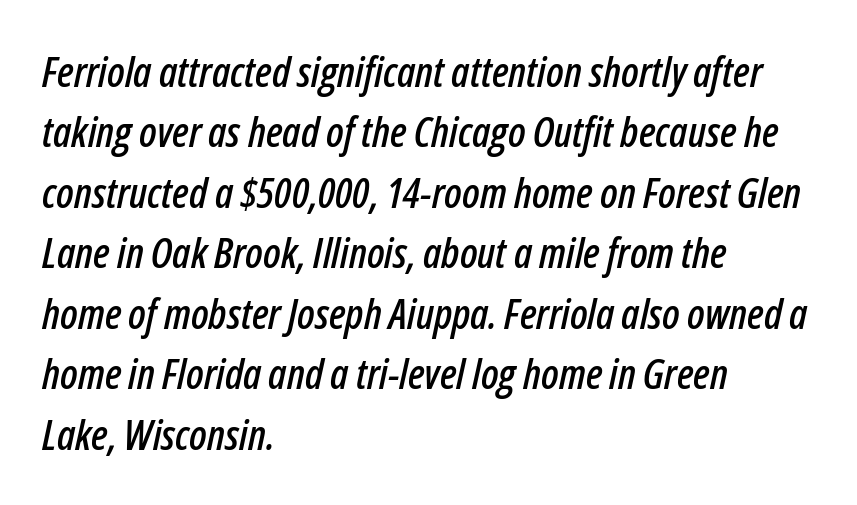
Q: Is the text italic (slanted)? A: Yes, it leans right by about 12 degrees.
Q: Is the text underlined? A: No.
Q: How is the paragraph aligned? A: Left-aligned.
Q: Is the spacing between letters normal or unusually wide? A: Normal.
Q: Is the spacing between lines tight, normal or loose? A: Normal.
Q: Width (condensed, normal, or wide)? A: Condensed.
Q: Stroke contrast? A: Low.
Q: x-height? A: Medium.
Q: Monospaced? A: No.
